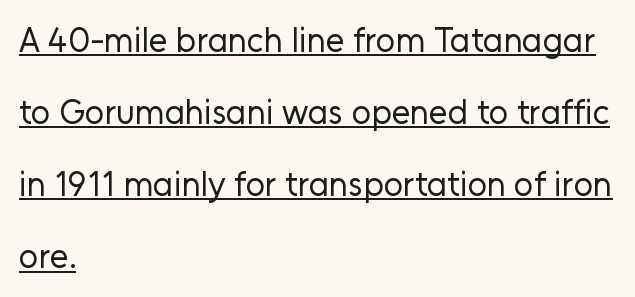
{"serif": "no", "italic": "no", "bold": "no", "weight": "regular", "width": "normal", "stroke_contrast": "low", "x_height": "medium", "monospaced": "no", "underline": "yes", "align": "left", "line_spacing": "loose", "line_spacing_ratio": 2.12, "letter_spacing": "normal", "letter_spacing_em": 0.0, "glyph_px": 34}
